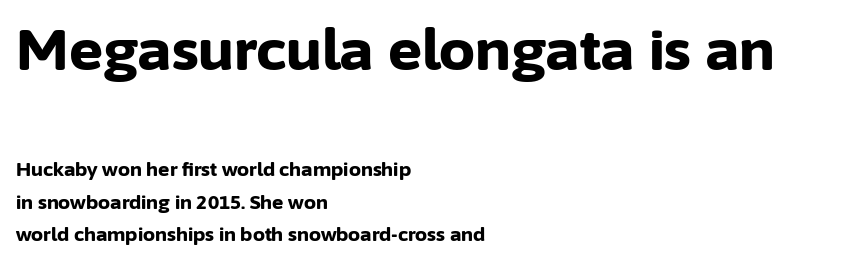
Q: Is the text bold? A: Yes.
Q: Is the text italic (slanted)? A: No, it is upright.
Q: Is the typeface a serif or a sans-serif typeface? A: Sans-serif.
Q: Is the text underlined? A: No.
Q: How is the paragraph aligned? A: Left-aligned.
Q: Is the spacing between letters normal or unusually wide? A: Normal.
Q: Is the spacing between lines tight, normal or loose? A: Normal.
Q: Which block of text is set in a larger size, the first (top) or the second (bottom)? A: The first (top) one.
Q: Width (condensed, normal, or wide)? A: Normal.
Q: Stroke contrast? A: Low.
Q: x-height? A: Medium.
Q: Monospaced? A: No.
